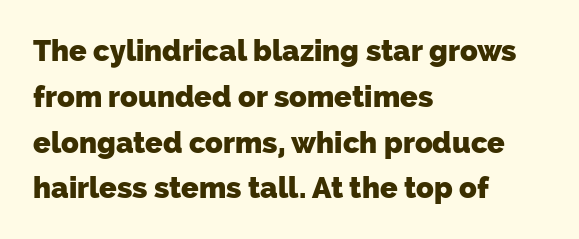
Q: Is the text bold? A: Yes.
Q: Is the typeface a serif or a sans-serif typeface? A: Sans-serif.
Q: Is the text underlined? A: No.
Q: How is the paragraph aligned? A: Left-aligned.
Q: Is the spacing between letters normal or unusually wide? A: Normal.
Q: Is the spacing between lines tight, normal or loose? A: Normal.
Q: Width (condensed, normal, or wide)? A: Normal.
Q: Stroke contrast? A: Low.
Q: x-height? A: Medium.
Q: Monospaced? A: No.
